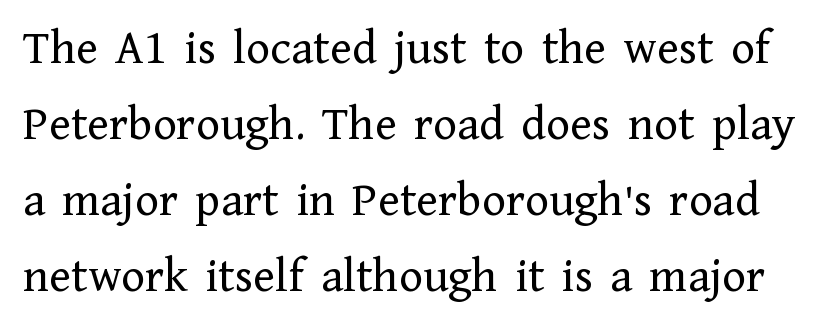
Font category for this specimen: serif. You can tell it's not italic because the verticals are truly vertical. Check under the words: just untouched page. Standard letterfit; no display-style spreading of the glyphs. Do the characters align in a grid? No, the font is proportional. The line-height multiplier appears to be the usual default.
